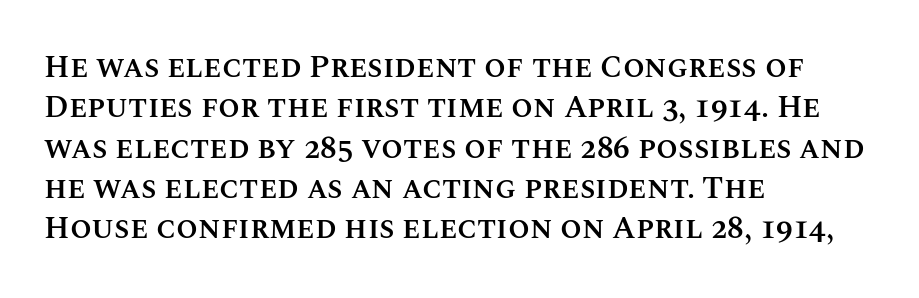
Here the glyphs are tracked normally, forming tight word shapes. How heavy is the stroke? Medium-heavy — a semibold, shy of bold. Posture: upright roman. The rows are spaced the way most documents space them.
